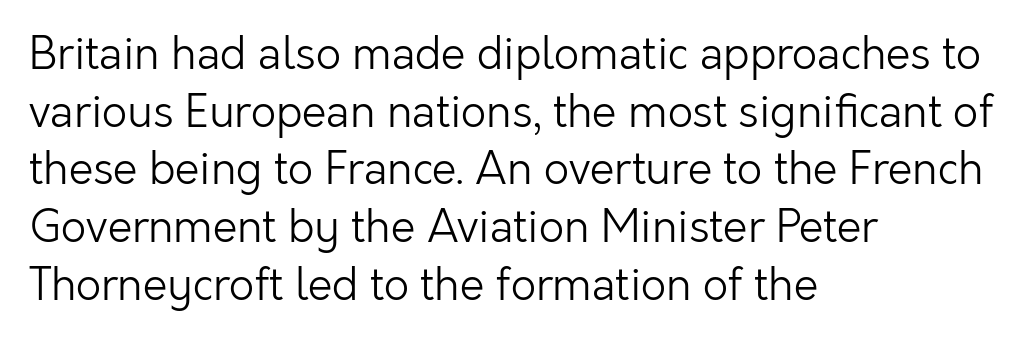
Q: Is the text bold? A: No.
Q: Is the text italic (slanted)? A: No, it is upright.
Q: Is the typeface a serif or a sans-serif typeface? A: Sans-serif.
Q: Is the text underlined? A: No.
Q: How is the paragraph aligned? A: Left-aligned.
Q: Is the spacing between letters normal or unusually wide? A: Normal.
Q: Is the spacing between lines tight, normal or loose? A: Normal.
Q: Width (condensed, normal, or wide)? A: Normal.
Q: Stroke contrast? A: Low.
Q: x-height? A: Medium.
Q: Monospaced? A: No.
